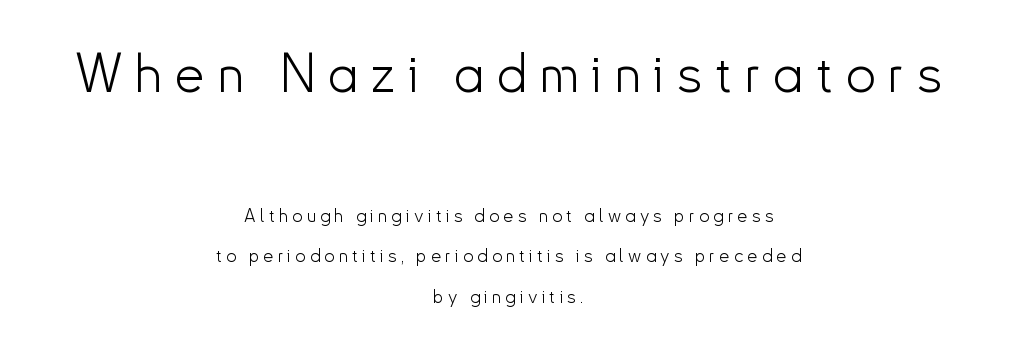
Q: Is the text bold? A: No.
Q: Is the text italic (slanted)? A: No, it is upright.
Q: Is the typeface a serif or a sans-serif typeface? A: Sans-serif.
Q: Is the text underlined? A: No.
Q: How is the paragraph aligned? A: Centered.
Q: Is the spacing between letters normal or unusually wide? A: Unusually wide.
Q: Is the spacing between lines tight, normal or loose? A: Loose.
Q: Which block of text is set in a larger size, the first (top) or the second (bottom)? A: The first (top) one.
Q: Width (condensed, normal, or wide)? A: Normal.
Q: Stroke contrast? A: Low.
Q: x-height? A: Small.
Q: Monospaced? A: No.
